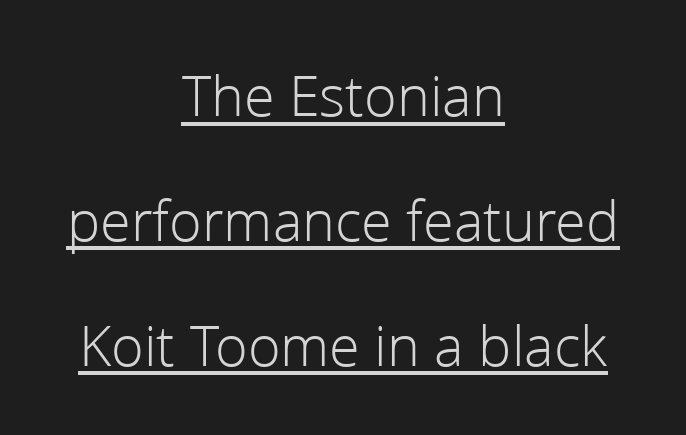
The typesetter chose a symmetrical, centered arrangement here. The face looks like a standard text weight, possibly lighter. Looks like someone drew a line under every word here. Is this a fixed-width face? No — the glyphs have proportional, varying widths. Characters follow at the spacing the type designer built in.
